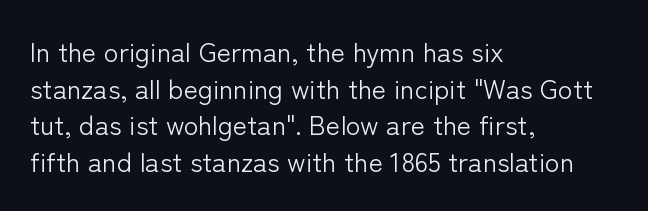
Reading down the block, your eye returns to a fixed left position each line. Do the letters lean? They stand straight. The strip under each line holds only bare page. Bold? No — there's no thickening of the strokes. Line spacing here is normal. Glyph-to-glyph distance matches everyday printed text.
